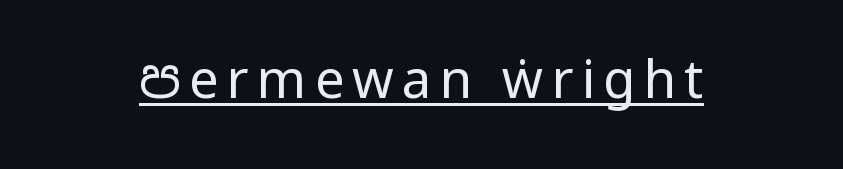
Q: Is the text bold? A: No.
Q: Is the text italic (slanted)? A: No, it is upright.
Q: Is the typeface a serif or a sans-serif typeface? A: Sans-serif.
Q: Is the text underlined? A: Yes.
Q: Width (condensed, normal, or wide)? A: Condensed.
Q: Stroke contrast? A: Low.
